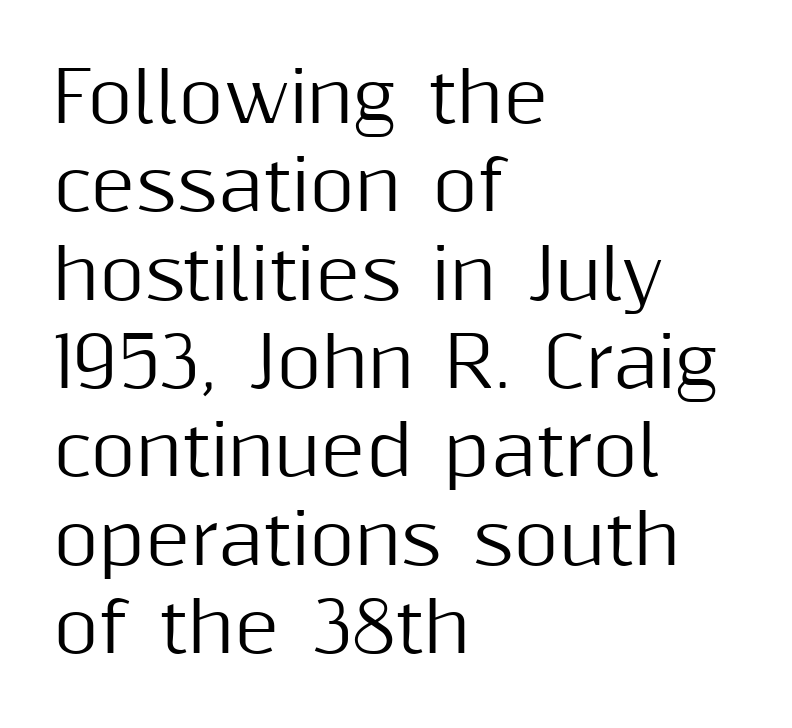
The image shows 69 px sans-serif type, upright; set left-aligned, normal line spacing (1.28x), normal letter spacing, not underlined; medium stroke contrast and a medium x-height.
